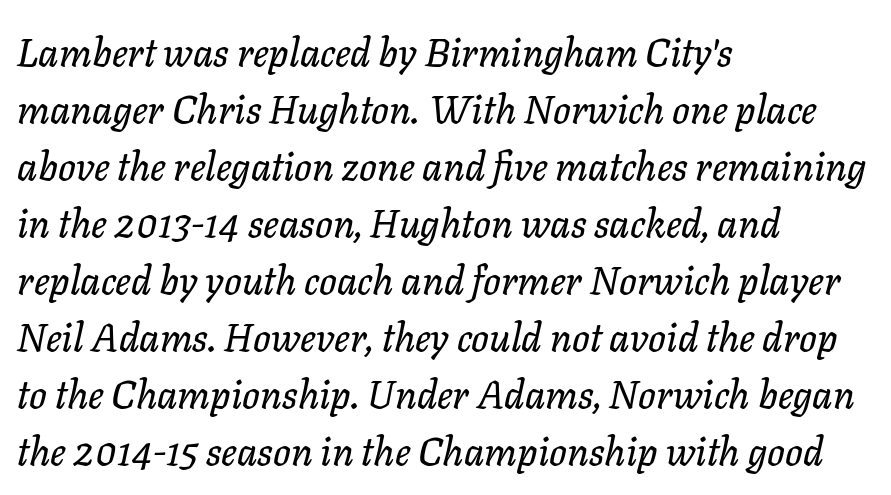
The image shows 39 px text type, italic (leaning right); set left-aligned, normal line spacing (1.46x), normal letter spacing, not underlined; low stroke contrast and a medium x-height.
